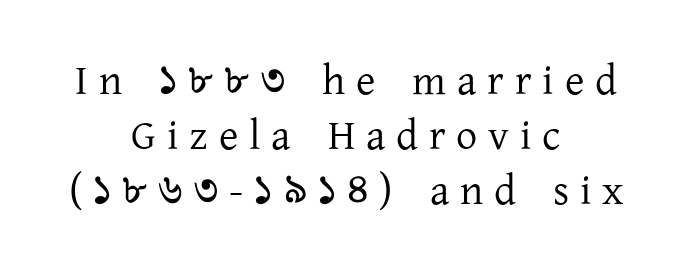
The image shows 42 px regular-weight serif type, upright; set centered, normal line spacing (1.31x), unusually wide letter spacing (+0.26 em), not underlined; low stroke contrast and a medium x-height.
